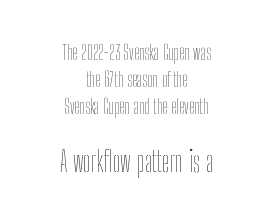
{"italic": "no", "bold": "no", "weight": "thin", "width": "condensed", "stroke_contrast": "low", "x_height": "medium", "monospaced": "no", "underline": "no", "align": "center", "line_spacing": "normal", "line_spacing_ratio": 1.42, "letter_spacing": "normal", "letter_spacing_em": 0.0, "larger_block": "second", "size_ratio": 1.47, "glyph_px": 28}
